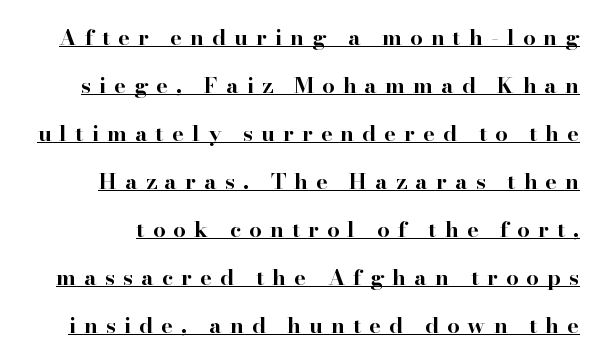
The letterforms stand isolated, each surrounded by extra space. As a designer I'd log this as weight 700, bold. A great deal of white space separates one row of letters from the next. Italic? Not at all — the glyphs are vertical. Decoration check: the copy is underlined.
